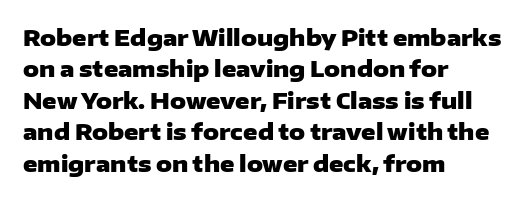
{"italic": "no", "bold": "yes", "underline": "no", "align": "left", "line_spacing": "normal", "line_spacing_ratio": 1.43, "letter_spacing": "normal", "letter_spacing_em": 0.0, "glyph_px": 22}
